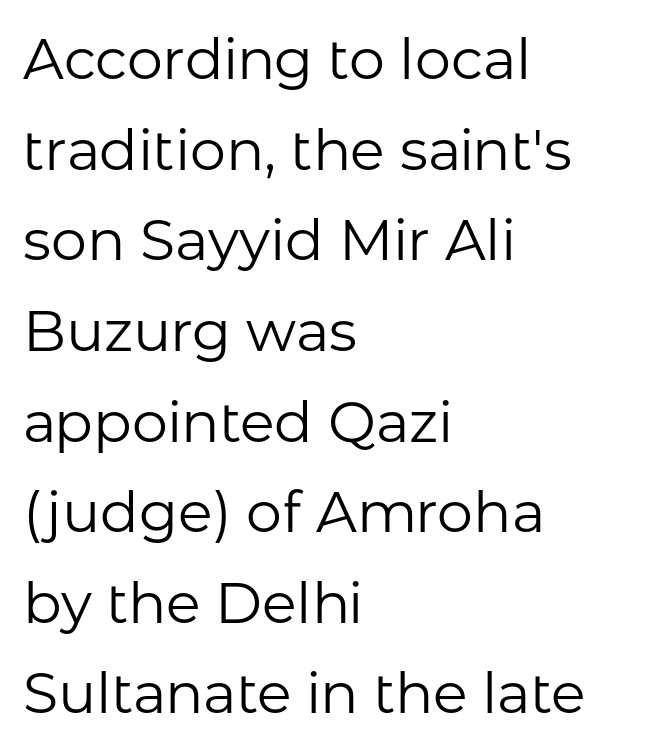
{"serif": "no", "italic": "no", "bold": "no", "weight": "regular", "width": "normal", "stroke_contrast": "low", "x_height": "medium", "monospaced": "no", "underline": "no", "align": "left", "line_spacing": "normal", "line_spacing_ratio": 1.59, "letter_spacing": "normal", "letter_spacing_em": 0.0, "glyph_px": 57}
